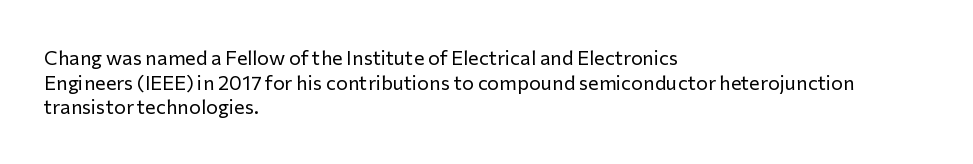
{"italic": "no", "bold": "no", "underline": "no", "align": "left", "line_spacing_ratio": 1.23, "letter_spacing": "normal", "letter_spacing_em": 0.0, "glyph_px": 20}
